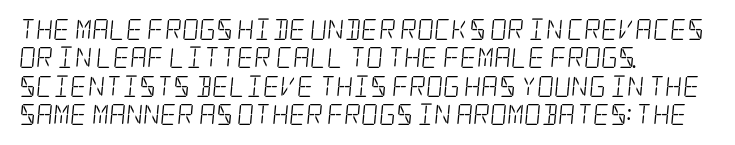
The specimen omits any rule beneath the text block's lines. The setting favours the left margin, as ordinary paragraphs usually do. How are the letters spaced? Ordinarily, with no added tracking. The passage shown stacks its lines at a standard gap.
